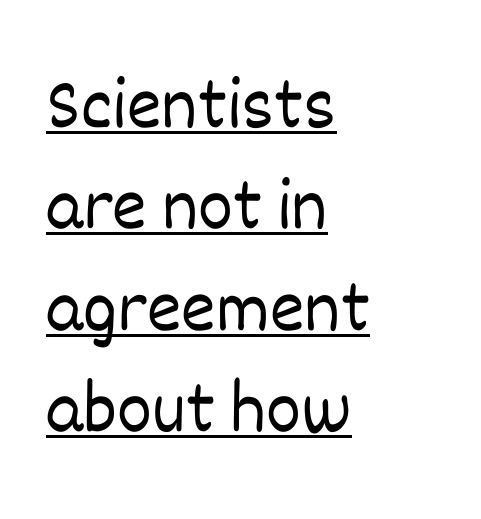
Q: Is the text bold? A: No.
Q: Is the text italic (slanted)? A: No, it is upright.
Q: Is the text underlined? A: Yes.
Q: How is the paragraph aligned? A: Left-aligned.
Q: Is the spacing between letters normal or unusually wide? A: Normal.
Q: Is the spacing between lines tight, normal or loose? A: Normal.
Q: Width (condensed, normal, or wide)? A: Normal.
Q: Stroke contrast? A: Low.
Q: x-height? A: Large.
Q: Monospaced? A: No.
